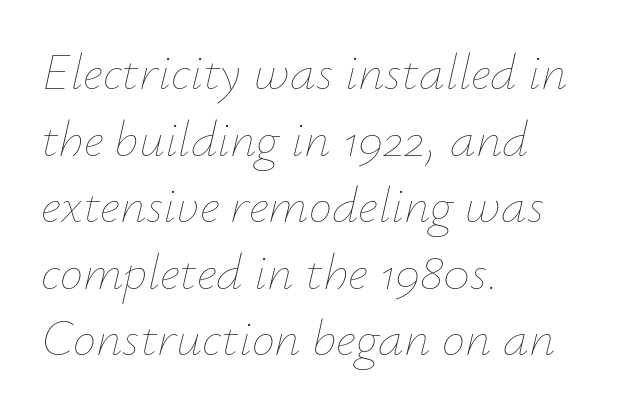
Q: Is the text bold? A: No.
Q: Is the text italic (slanted)? A: Yes, it leans right by about 12 degrees.
Q: Is the text underlined? A: No.
Q: How is the paragraph aligned? A: Left-aligned.
Q: Is the spacing between letters normal or unusually wide? A: Normal.
Q: Is the spacing between lines tight, normal or loose? A: Normal.
Q: Width (condensed, normal, or wide)? A: Normal.
Q: Stroke contrast? A: Low.
Q: x-height? A: Small.
Q: Monospaced? A: No.
